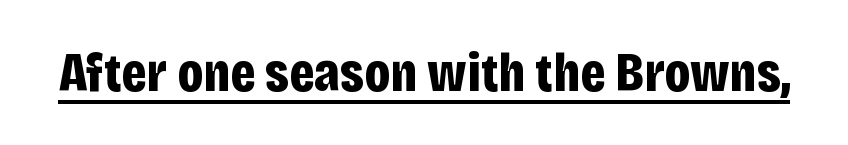
A typesetter would call this zero additional tracking. The rendering uses the underline text-decoration. Nothing sits at the stroke ends, so this counts as sans-serif. The sample has been set heavy, in full bold. The letters advance in unequal steps, a hallmark of proportional type. It's the straight-up-and-down kind of type.
